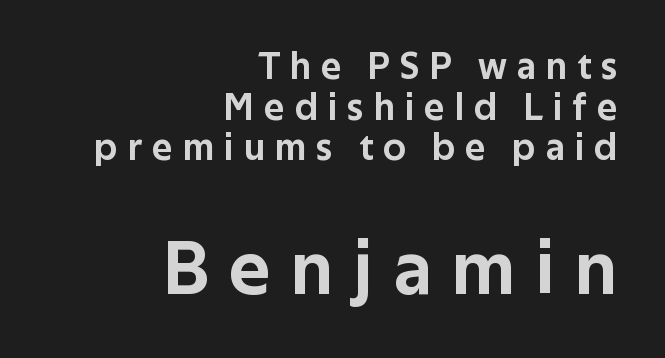
Do the characters align in a grid? No, the font is proportional. The passage shown begins with its smaller block and ends with its larger one. The letters stand straight up with perfectly vertical stems. What's the leading like? Squeezed, with rows nearly overlapping. The typesetter chose a ragged-left arrangement here. The glyphs are unaccompanied by any horizontal stroke below them.
